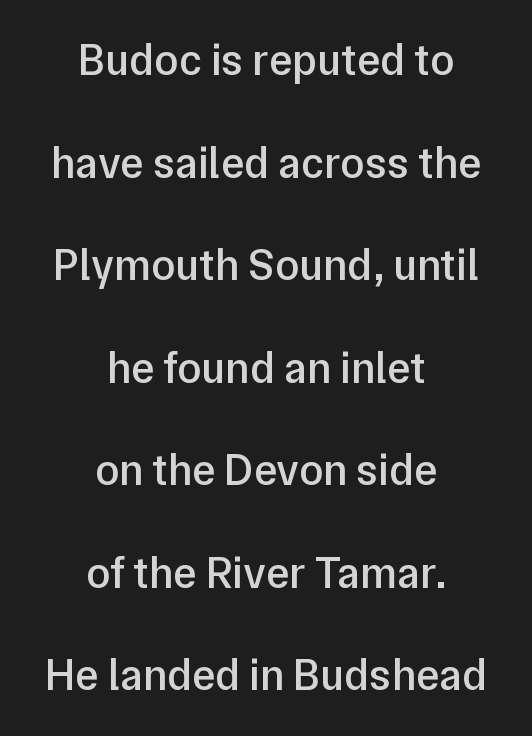
Glance below the letters and you will spot only blank space. The type family on display is of the sans-serif kind. The typography opts for an upright posture over an oblique one. The gaps between neighbouring characters are ordinary and unremarkable.
